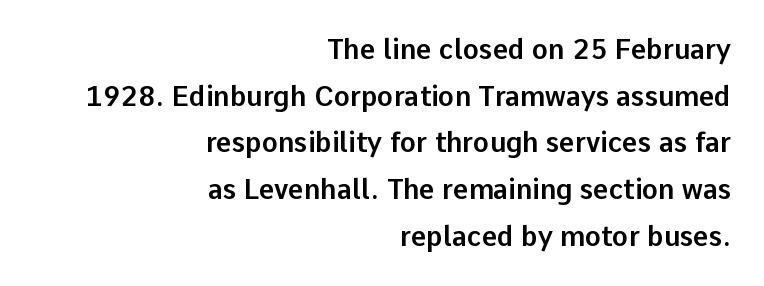
Does the copy run flush right? Yes — the right margin is perfectly even. Quick note: underline off. Upright lettering throughout. Compared with typical body copy, the letter spacing here is the same.
